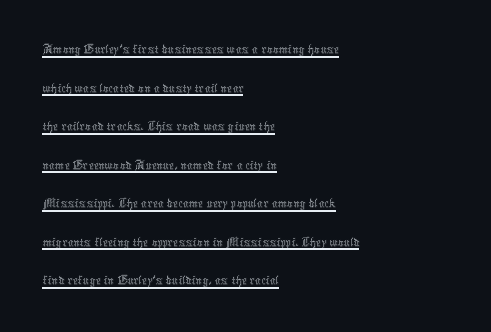
The image shows 29 px thin, condensed type, upright; set left-aligned, normal line spacing (1.33x), normal letter spacing, underlined; a medium x-height.
